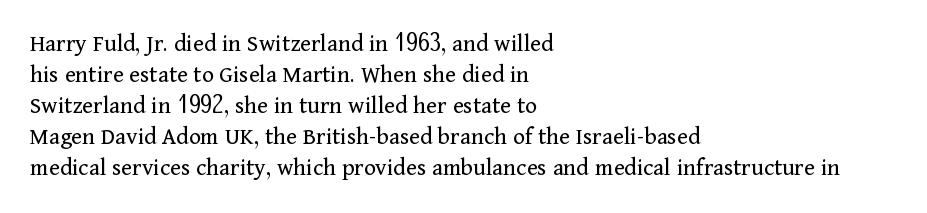
{"italic": "no", "bold": "no", "underline": "no", "align": "left", "line_spacing_ratio": 1.24, "letter_spacing": "normal", "letter_spacing_em": 0.0, "glyph_px": 25}
